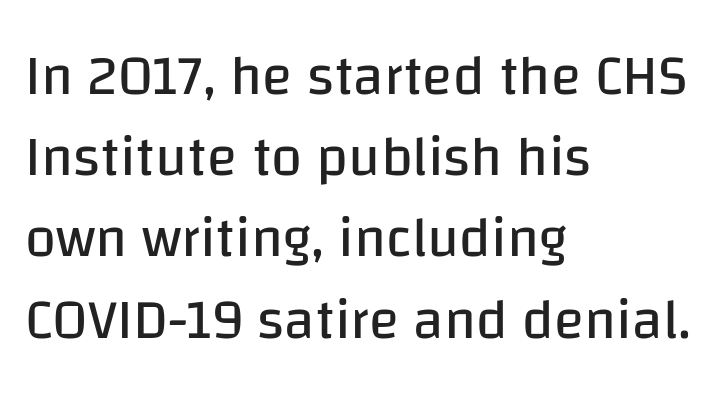
Q: Is the text bold? A: No.
Q: Is the text italic (slanted)? A: No, it is upright.
Q: Is the typeface a serif or a sans-serif typeface? A: Sans-serif.
Q: Is the text underlined? A: No.
Q: How is the paragraph aligned? A: Left-aligned.
Q: Is the spacing between letters normal or unusually wide? A: Normal.
Q: Is the spacing between lines tight, normal or loose? A: Normal.
Q: Width (condensed, normal, or wide)? A: Normal.
Q: Stroke contrast? A: Low.
Q: x-height? A: Large.
Q: Monospaced? A: No.
